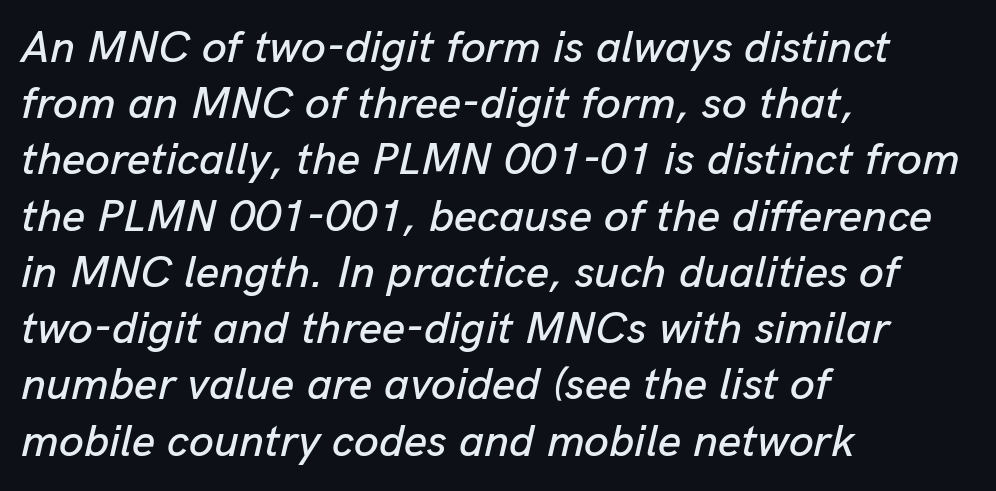
{"italic": "yes", "lean": "right", "slant_degrees": 13, "width": "normal", "stroke_contrast": "low", "x_height": "medium", "monospaced": "no", "underline": "no", "align": "left", "line_spacing": "normal", "line_spacing_ratio": 1.25, "letter_spacing": "normal", "letter_spacing_em": 0.0, "glyph_px": 45}
